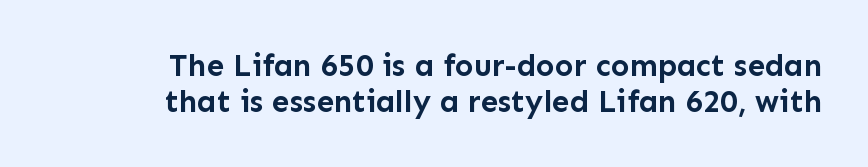
Q: Is the text bold? A: Yes.
Q: Is the text italic (slanted)? A: No, it is upright.
Q: Is the typeface a serif or a sans-serif typeface? A: Sans-serif.
Q: Is the text underlined? A: No.
Q: How is the paragraph aligned? A: Right-aligned.
Q: Is the spacing between letters normal or unusually wide? A: Normal.
Q: Is the spacing between lines tight, normal or loose? A: Tight.
Q: Width (condensed, normal, or wide)? A: Normal.
Q: Stroke contrast? A: Low.
Q: x-height? A: Medium.
Q: Monospaced? A: No.
